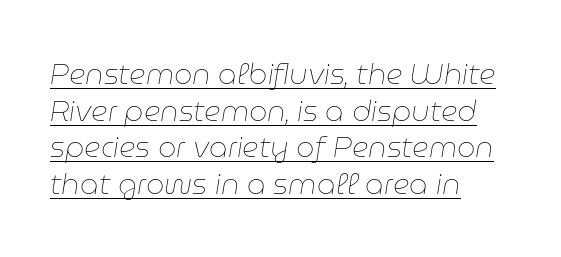
The image shows 29 px thin type, italic (leaning right); set left-aligned, normal line spacing (1.26x), normal letter spacing, underlined; low stroke contrast and a medium x-height.
